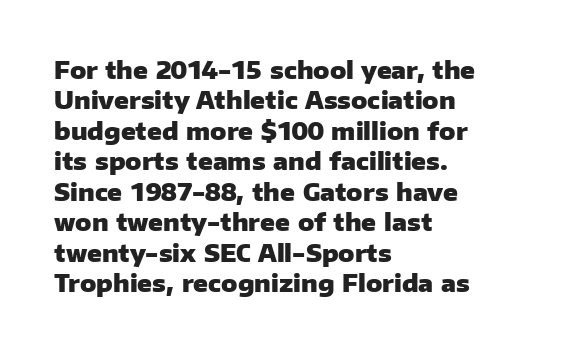
Q: Is the text bold? A: Yes.
Q: Is the text italic (slanted)? A: No, it is upright.
Q: Is the text underlined? A: No.
Q: How is the paragraph aligned? A: Left-aligned.
Q: Is the spacing between letters normal or unusually wide? A: Normal.
Q: Is the spacing between lines tight, normal or loose? A: Normal.
